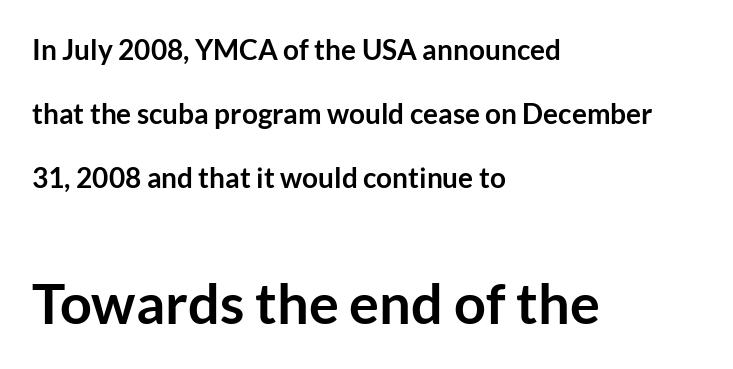
{"serif": "no", "italic": "no", "bold": "yes", "weight": "semibold", "width": "normal", "stroke_contrast": "low", "x_height": "medium", "monospaced": "no", "underline": "no", "align": "left", "line_spacing": "loose", "line_spacing_ratio": 2.28, "letter_spacing": "normal", "letter_spacing_em": 0.0, "larger_block": "second", "size_ratio": 2.0, "glyph_px": 56}
